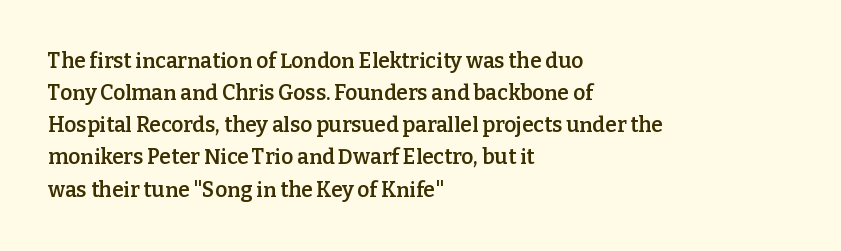
{"italic": "no", "bold": "semi", "underline": "no", "align": "left", "line_spacing": "normal", "line_spacing_ratio": 1.53, "letter_spacing": "normal", "letter_spacing_em": 0.0, "glyph_px": 21}
